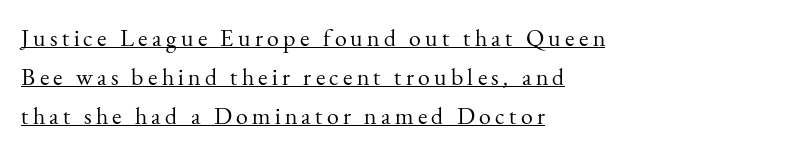
Q: Is the text bold? A: No.
Q: Is the text italic (slanted)? A: No, it is upright.
Q: Is the text underlined? A: Yes.
Q: How is the paragraph aligned? A: Left-aligned.
Q: Is the spacing between lines tight, normal or loose? A: Normal.
